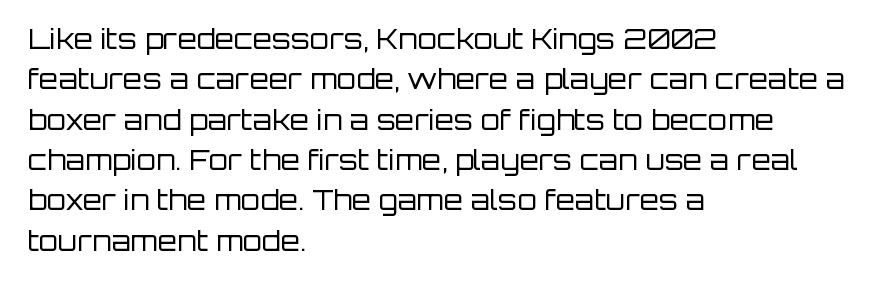
Q: Is the text bold? A: No.
Q: Is the text italic (slanted)? A: No, it is upright.
Q: Is the typeface a serif or a sans-serif typeface? A: Sans-serif.
Q: Is the text underlined? A: No.
Q: How is the paragraph aligned? A: Left-aligned.
Q: Is the spacing between letters normal or unusually wide? A: Normal.
Q: Is the spacing between lines tight, normal or loose? A: Normal.
Q: Width (condensed, normal, or wide)? A: Normal.
Q: Stroke contrast? A: Low.
Q: x-height? A: Large.
Q: Monospaced? A: No.
